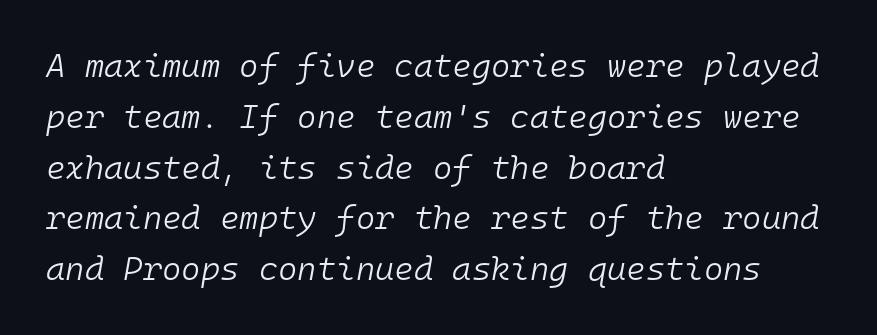
The image shows 33 px light type, italic (leaning right), monospaced; set left-aligned, normal line spacing (1.54x), normal letter spacing, not underlined; low stroke contrast and a medium x-height.
